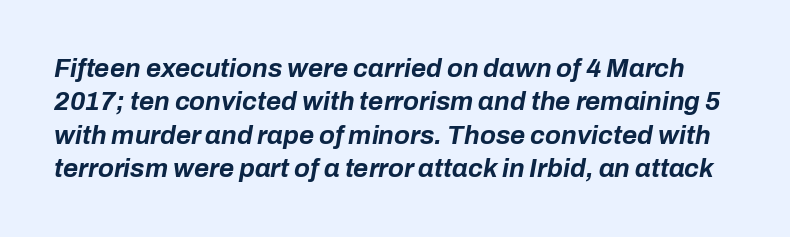
Q: Is the text bold? A: Yes.
Q: Is the text italic (slanted)? A: Yes, it leans right by about 10 degrees.
Q: Is the text underlined? A: No.
Q: Is the spacing between letters normal or unusually wide? A: Normal.
Q: Is the spacing between lines tight, normal or loose? A: Normal.
